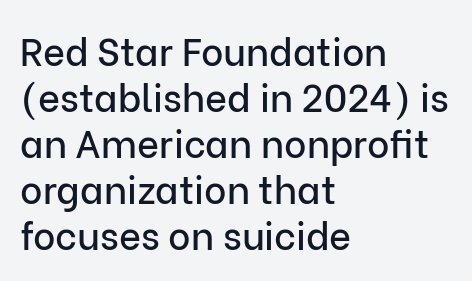
{"serif": "no", "italic": "no", "width": "normal", "stroke_contrast": "low", "x_height": "medium", "monospaced": "no", "underline": "no", "align": "left", "line_spacing_ratio": 1.21, "letter_spacing": "normal", "letter_spacing_em": 0.0, "glyph_px": 38}
